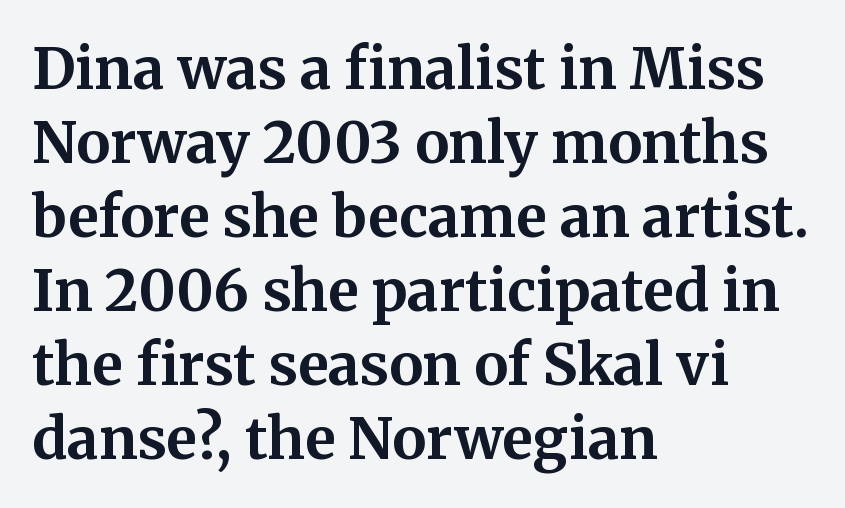
{"serif": "yes", "italic": "no", "bold": "yes", "weight": "bold", "width": "normal", "stroke_contrast": "medium", "x_height": "medium", "monospaced": "no", "underline": "no", "align": "left", "line_spacing": "normal", "line_spacing_ratio": 1.3, "letter_spacing": "normal", "letter_spacing_em": 0.0, "glyph_px": 57}
